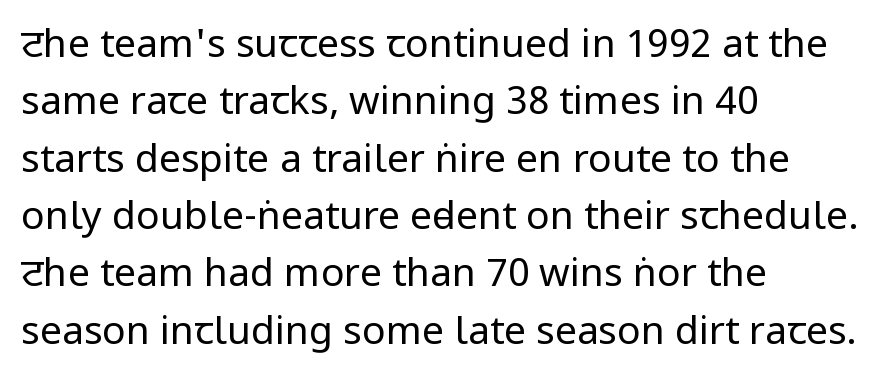
The space directly below the letters is spotless. The text block is weighted toward the left margin, trailing off unevenly rightward. Do the characters align in a grid? No, the font is proportional. The designer went with a sans here, leaving each stem footless. The strokes are not fattened; the text isn't bold. Ordinary non-slanted type is in use.
